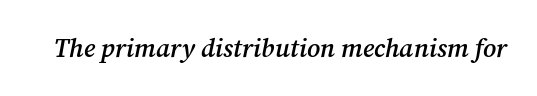
The image shows 26 px text type, italic (leaning right); set normal letter spacing, not underlined.
